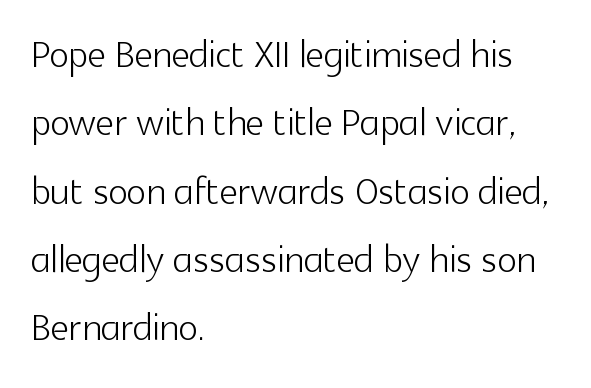
The image shows 51 px light sans-serif type, upright; set left-aligned, normal line spacing (1.34x), normal letter spacing, not underlined; a medium x-height.
